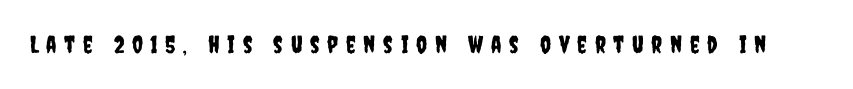
The image shows 24 px text type, upright; set unusually wide letter spacing (+0.32 em), not underlined.
